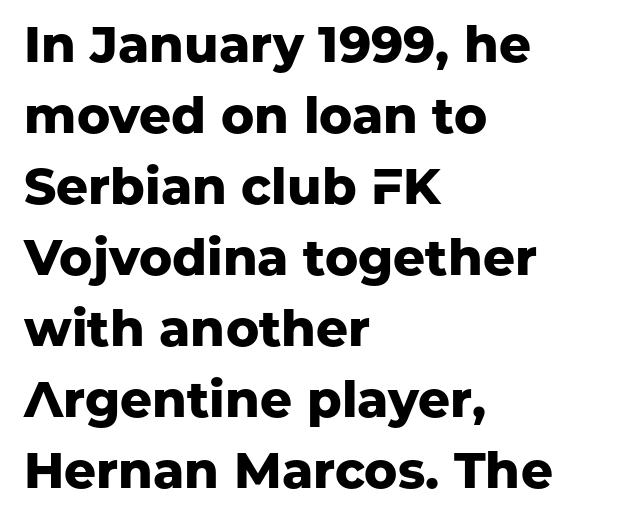
The image shows 50 px heavy sans-serif type, upright; set left-aligned, normal line spacing (1.42x), normal letter spacing, not underlined; low stroke contrast and a medium x-height.
